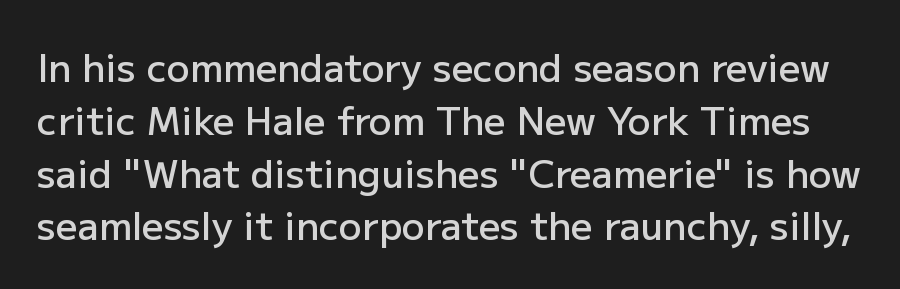
Characters remain perfectly vertical along every line. A typesetter would call this leading conventional body-copy spacing. The strip under each line holds only bare page. Character widths vary here, with narrow letters taking less room than wide ones. Font category for this specimen: sans-serif.
